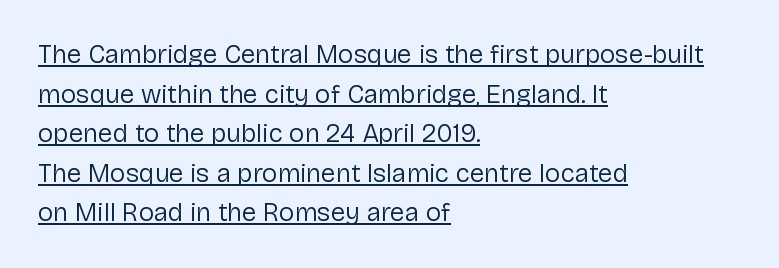
Q: Is the text bold? A: No.
Q: Is the text italic (slanted)? A: No, it is upright.
Q: Is the text underlined? A: Yes.
Q: How is the paragraph aligned? A: Left-aligned.
Q: Is the spacing between letters normal or unusually wide? A: Normal.
Q: Is the spacing between lines tight, normal or loose? A: Normal.
